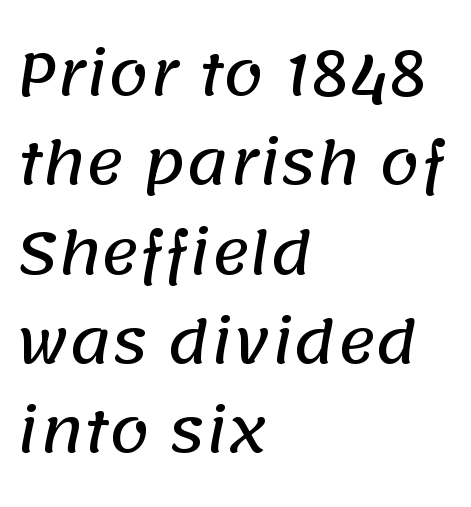
Q: Is the typeface a serif or a sans-serif typeface? A: Sans-serif.
Q: Is the text underlined? A: No.
Q: How is the paragraph aligned? A: Left-aligned.
Q: Is the spacing between letters normal or unusually wide? A: Normal.
Q: Is the spacing between lines tight, normal or loose? A: Normal.
Q: Width (condensed, normal, or wide)? A: Normal.
Q: Stroke contrast? A: Low.
Q: x-height? A: Large.
Q: Monospaced? A: No.
